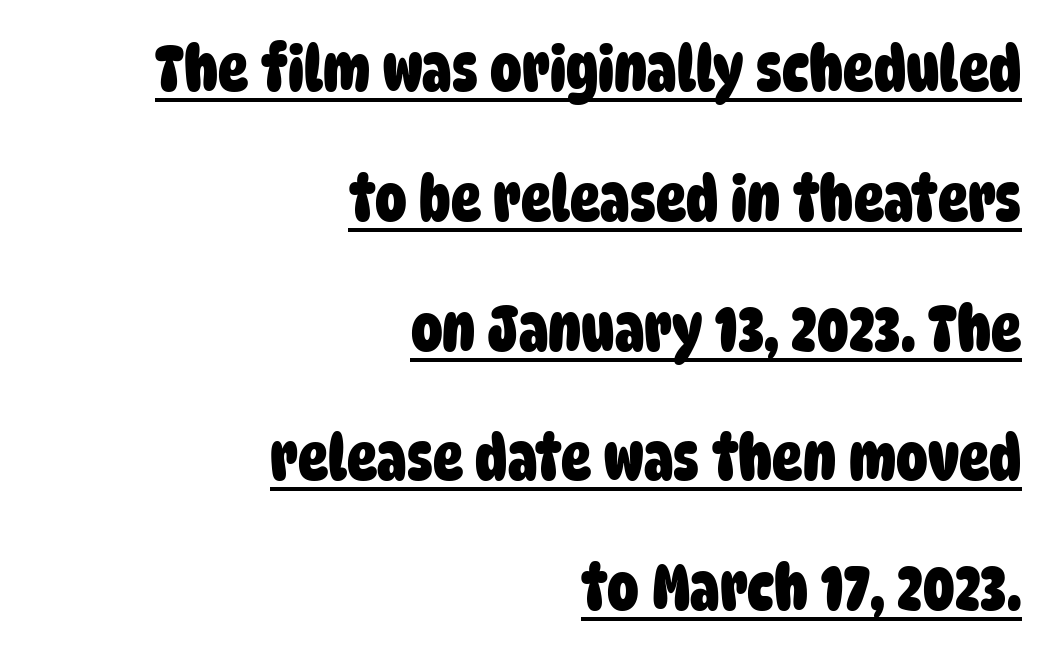
Q: Is the text bold? A: Yes.
Q: Is the typeface a serif or a sans-serif typeface? A: Sans-serif.
Q: Is the text underlined? A: Yes.
Q: How is the paragraph aligned? A: Right-aligned.
Q: Is the spacing between letters normal or unusually wide? A: Normal.
Q: Is the spacing between lines tight, normal or loose? A: Loose.
Q: Width (condensed, normal, or wide)? A: Condensed.
Q: Stroke contrast? A: Low.
Q: x-height? A: Large.
Q: Monospaced? A: No.
